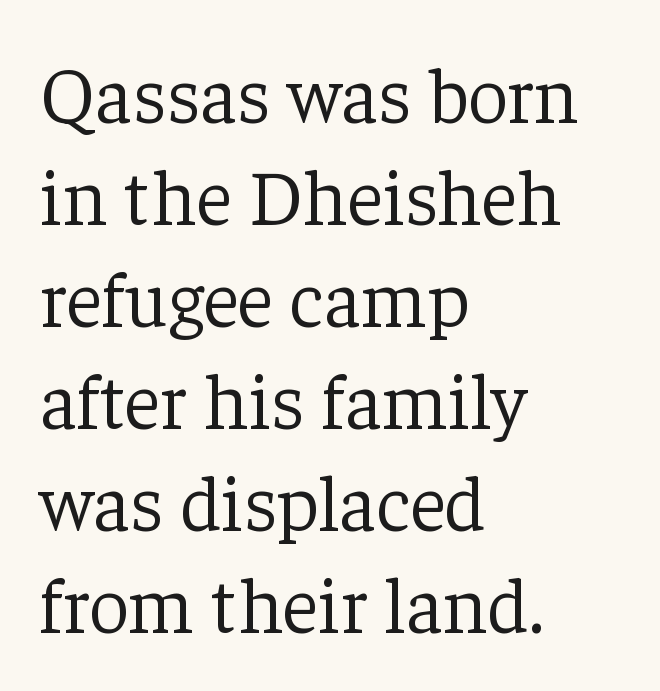
{"serif": "yes", "italic": "no", "bold": "no", "weight": "light", "width": "normal", "stroke_contrast": "low", "x_height": "medium", "monospaced": "no", "underline": "no", "align": "left", "line_spacing": "normal", "line_spacing_ratio": 1.29, "letter_spacing": "normal", "letter_spacing_em": 0.0, "glyph_px": 79}
